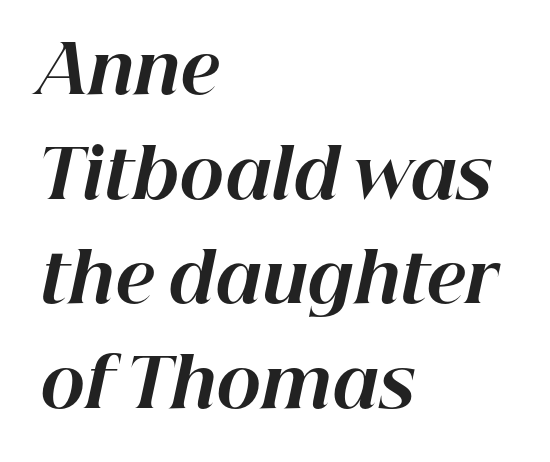
Q: Is the text bold? A: Yes.
Q: Is the text italic (slanted)? A: Yes, it leans right by about 12 degrees.
Q: Is the text underlined? A: No.
Q: How is the paragraph aligned? A: Left-aligned.
Q: Is the spacing between letters normal or unusually wide? A: Normal.
Q: Is the spacing between lines tight, normal or loose? A: Normal.
Q: Width (condensed, normal, or wide)? A: Normal.
Q: Stroke contrast? A: High.
Q: x-height? A: Medium.
Q: Monospaced? A: No.
